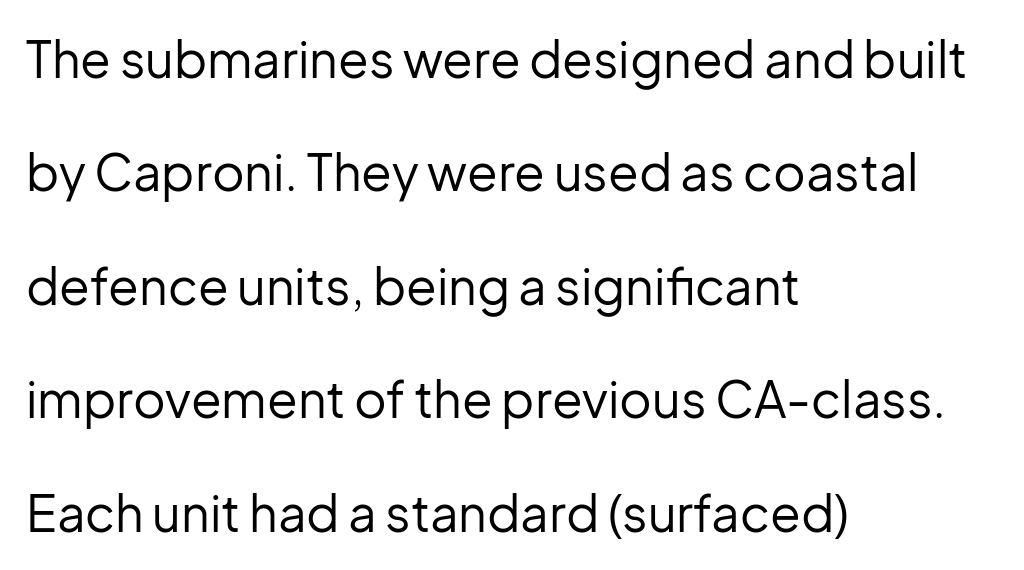
{"serif": "no", "italic": "no", "bold": "no", "weight": "regular", "width": "normal", "stroke_contrast": "low", "x_height": "medium", "monospaced": "no", "underline": "no", "align": "left", "line_spacing": "loose", "line_spacing_ratio": 2.27, "letter_spacing": "normal", "letter_spacing_em": 0.0, "glyph_px": 50}
